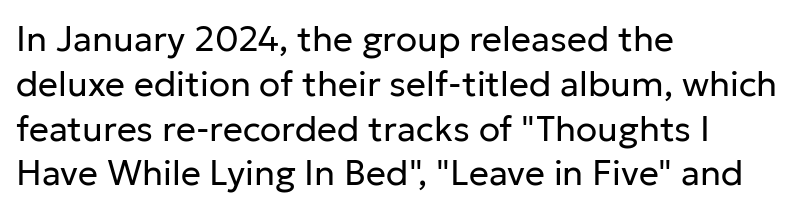
{"serif": "no", "italic": "no", "bold": "no", "weight": "regular", "width": "normal", "stroke_contrast": "low", "x_height": "medium", "monospaced": "no", "underline": "no", "align": "left", "line_spacing": "normal", "line_spacing_ratio": 1.28, "letter_spacing": "normal", "letter_spacing_em": 0.0, "glyph_px": 35}
